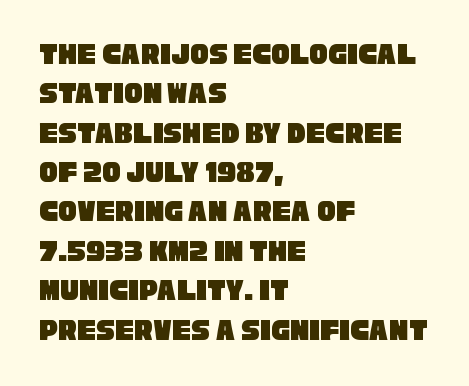
Q: Is the typeface a serif or a sans-serif typeface? A: Sans-serif.
Q: Is the text underlined? A: No.
Q: How is the paragraph aligned? A: Left-aligned.
Q: Is the spacing between letters normal or unusually wide? A: Normal.
Q: Is the spacing between lines tight, normal or loose? A: Normal.
Q: Width (condensed, normal, or wide)? A: Condensed.
Q: Stroke contrast? A: Low.
Q: x-height? A: Large.
Q: Monospaced? A: No.
